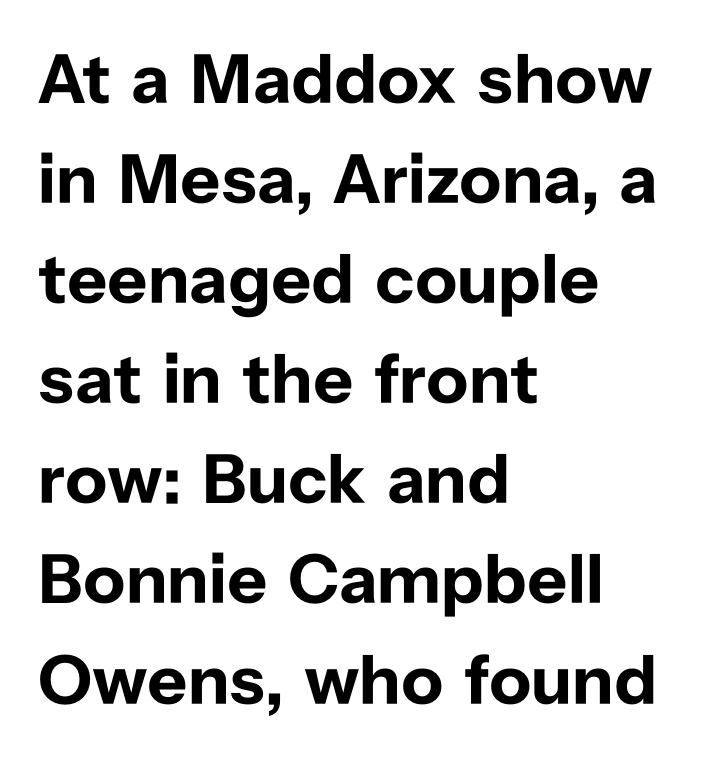
Q: Is the text bold? A: Yes.
Q: Is the text italic (slanted)? A: No, it is upright.
Q: Is the typeface a serif or a sans-serif typeface? A: Sans-serif.
Q: Is the text underlined? A: No.
Q: How is the paragraph aligned? A: Left-aligned.
Q: Is the spacing between letters normal or unusually wide? A: Normal.
Q: Is the spacing between lines tight, normal or loose? A: Normal.
Q: Width (condensed, normal, or wide)? A: Normal.
Q: Stroke contrast? A: Low.
Q: x-height? A: Medium.
Q: Monospaced? A: No.
